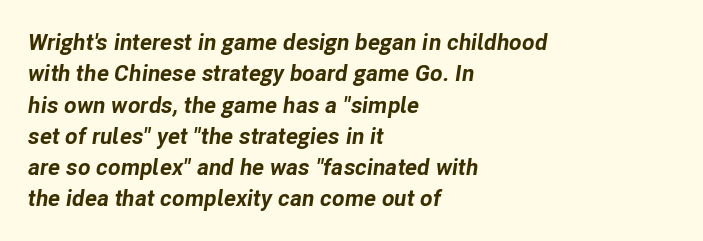
A normal amount of white space separates one row of letters from the next. Designer's note — italics engaged. How heavy is the stroke? Heavy — this is a bold. Compared with typical body copy, the letter spacing here is the same.
